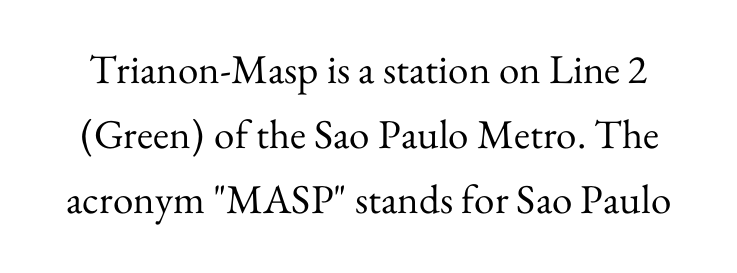
{"serif": "yes", "italic": "no", "bold": "no", "weight": "regular", "width": "normal", "stroke_contrast": "medium", "x_height": "small", "monospaced": "no", "underline": "no", "line_spacing": "normal", "line_spacing_ratio": 1.59, "letter_spacing": "normal", "letter_spacing_em": 0.0, "glyph_px": 41}
